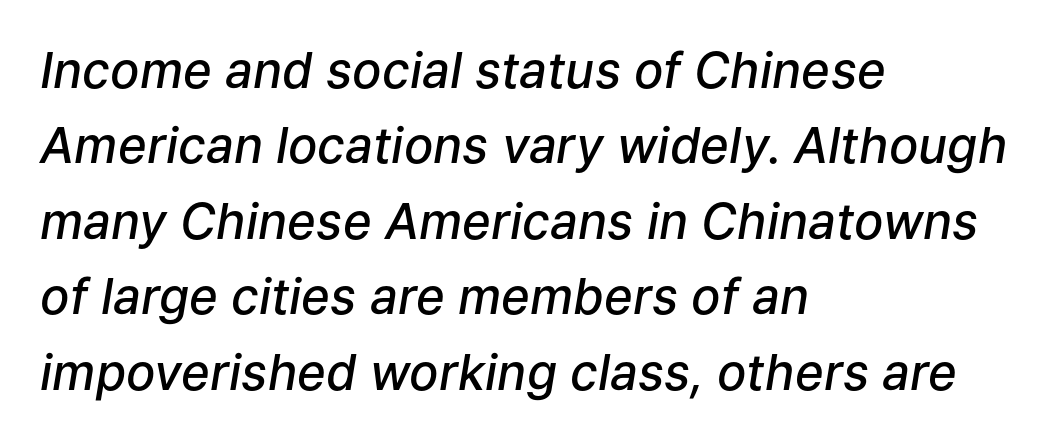
The lines are quadded left. Each letter keeps its own natural width here, so spacing adapts to shape. Emphasis-style slanted type is in use. Anything drawn beneath the words? Only blank space.
